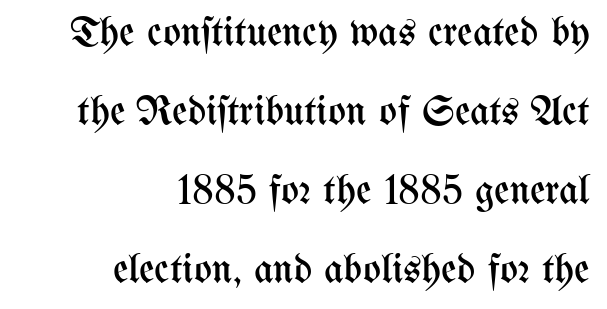
{"italic": "no", "bold": "no", "weight": "regular", "width": "condensed", "stroke_contrast": "medium", "x_height": "medium", "monospaced": "no", "underline": "no", "align": "right", "line_spacing_ratio": 1.88, "letter_spacing": "normal", "letter_spacing_em": 0.0, "glyph_px": 42}
